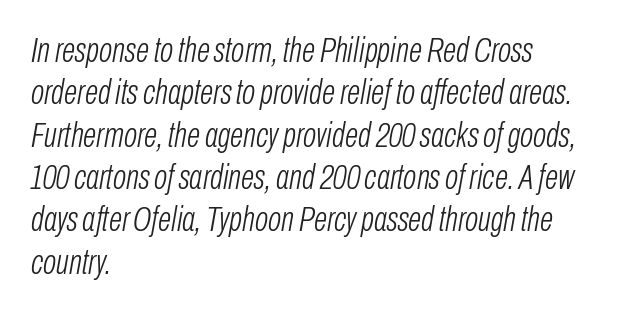
A typesetter would call this proportional, since set widths differ per character. No chunkiness to these letters — they're not bold. The foot of each line stays bare and open. The face used here has a pronounced slope to its letters. The horizontal fit of the characters is conventional and even. Which margin do the lines hug? The left one — the right edge is uneven.
